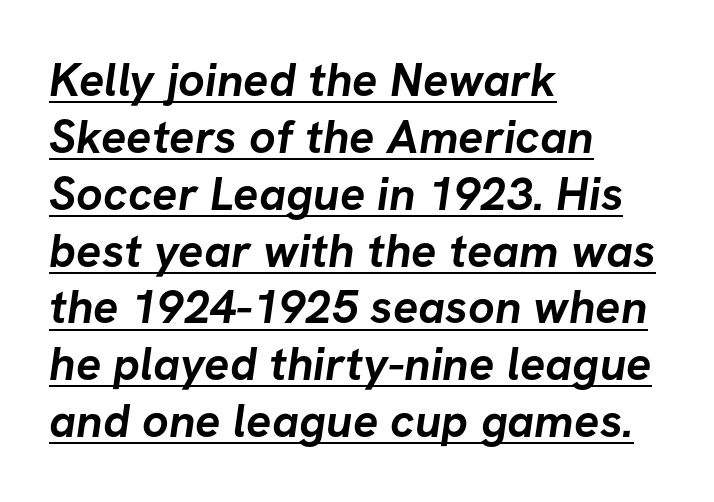
Q: Is the text bold? A: Yes.
Q: Is the typeface a serif or a sans-serif typeface? A: Sans-serif.
Q: Is the text underlined? A: Yes.
Q: How is the paragraph aligned? A: Left-aligned.
Q: Is the spacing between letters normal or unusually wide? A: Normal.
Q: Width (condensed, normal, or wide)? A: Normal.
Q: Stroke contrast? A: Low.
Q: x-height? A: Medium.
Q: Monospaced? A: No.
